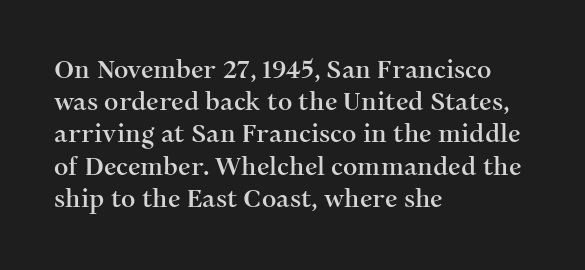
Q: Is the text italic (slanted)? A: No, it is upright.
Q: Is the text underlined? A: No.
Q: How is the paragraph aligned? A: Left-aligned.
Q: Is the spacing between letters normal or unusually wide? A: Normal.
Q: Is the spacing between lines tight, normal or loose? A: Normal.
